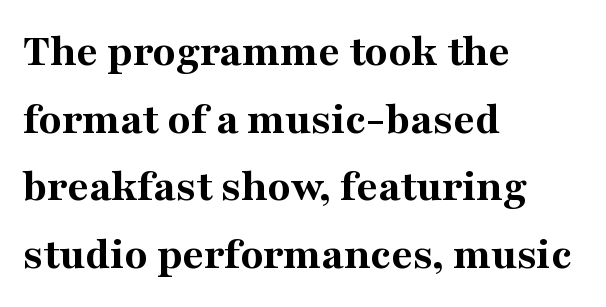
The image shows 47 px bold serif type, upright; set left-aligned, normal line spacing (1.44x), normal letter spacing, not underlined; medium stroke contrast and a medium x-height.
